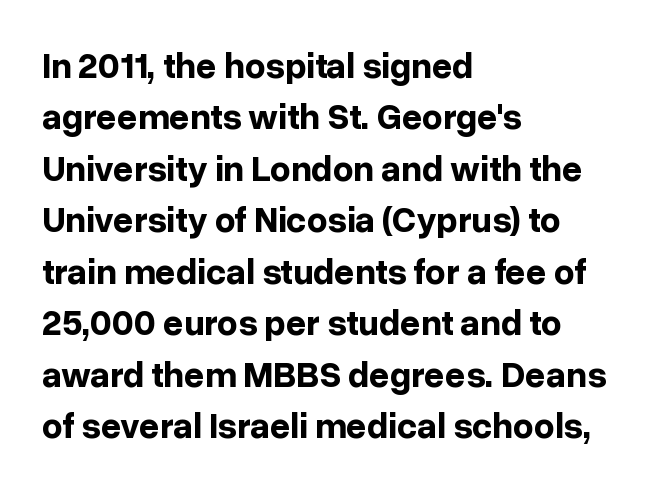
{"serif": "no", "italic": "no", "bold": "yes", "weight": "bold", "width": "normal", "stroke_contrast": "low", "x_height": "medium", "monospaced": "no", "underline": "no", "align": "left", "line_spacing": "normal", "line_spacing_ratio": 1.43, "letter_spacing": "normal", "letter_spacing_em": 0.0, "glyph_px": 36}
